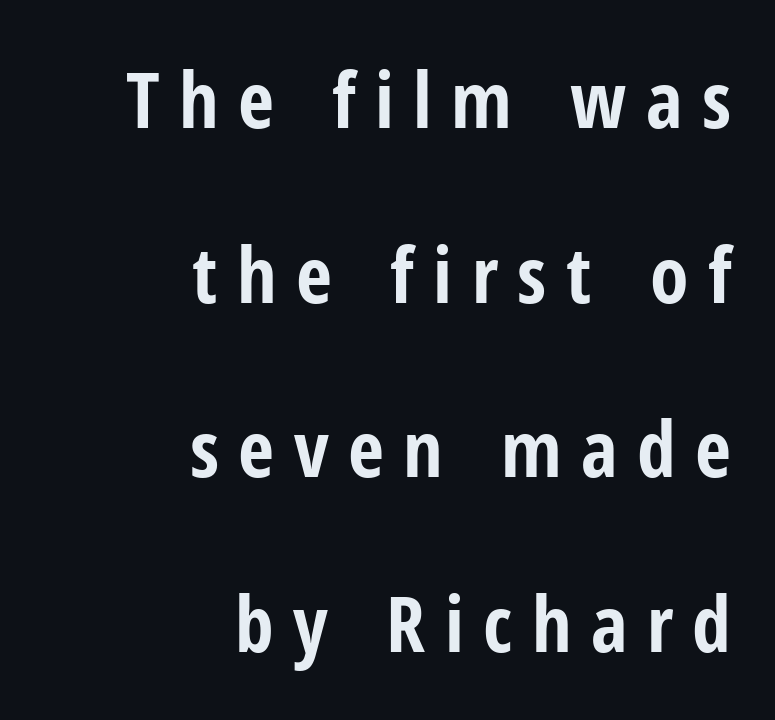
Check under the words: just untouched page. Nothing sits at the stroke ends, so this counts as sans-serif. Emphasis by weight is at full strength: bold. Display-style spreading of the glyphs; the letterfit is very open. The lines are spread far apart with generous leading. A typesetter would call this proportional, since set widths differ per character.
